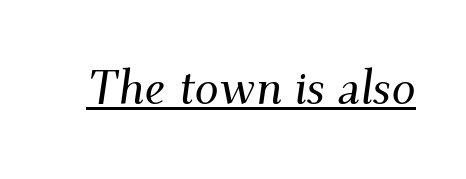
{"serif": "yes", "italic": "yes", "lean": "right", "slant_degrees": 9, "width": "normal", "stroke_contrast": "medium", "x_height": "small", "monospaced": "no", "underline": "yes", "letter_spacing": "normal", "letter_spacing_em": 0.0, "glyph_px": 48}
